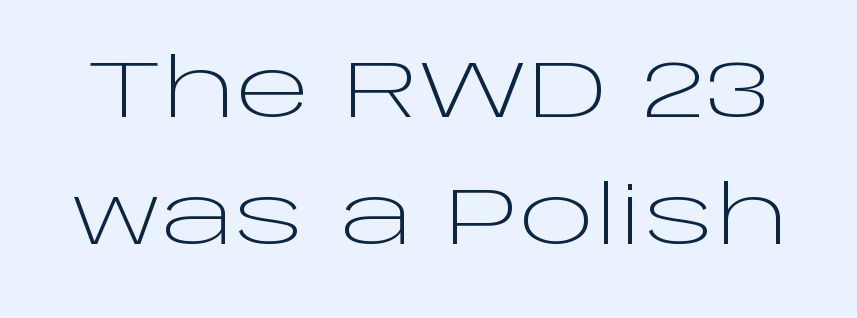
The string is rendered with underlining switched off. Proportional: the letters do not fall into vertical columns. Every stem runs plumb, perpendicular to the baseline. The face used here is a sans, in the tradition of grotesques and geometrics. Leading: standard. Students, note that the glyphs here touch the page at normal intervals.
